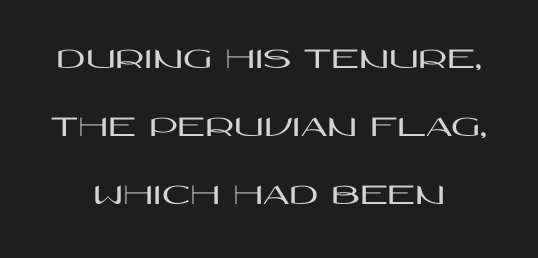
The tracking reads as untouched default to a designer's eye. Visually the block forms a symmetrical silhouette, jagged on both flanks. A typesetter would mark this as roman, not italic. The lines are spread far apart with generous leading. The zone under the glyphs is completely vacant. Each letter's strokes conclude bluntly, with no projecting serifs.
